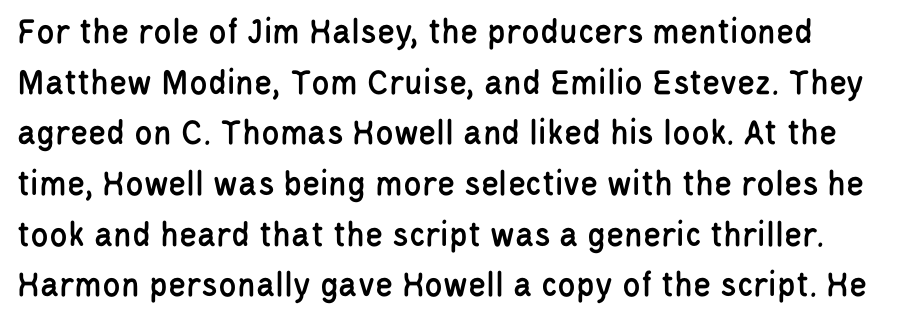
Character widths vary here, with narrow letters taking less room than wide ones. A typesetter would call this zero additional tracking. Classification — sans serif. Descenders are the only things crossing below the line. When letters stand straight like this, we call the style roman or upright.
